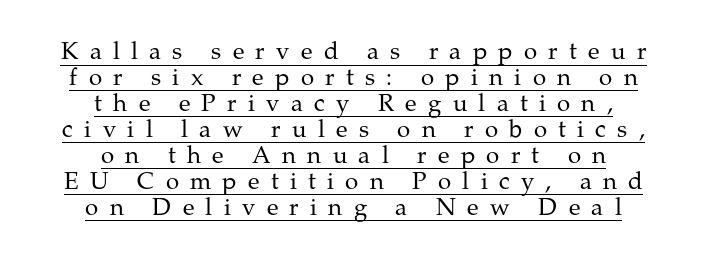
{"italic": "no", "bold": "no", "underline": "yes", "align": "center", "line_spacing": "tight", "line_spacing_ratio": 1.08, "letter_spacing": "wide", "letter_spacing_em": 0.47, "glyph_px": 24}
